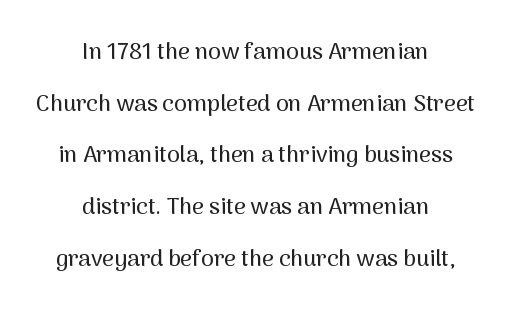
Q: Is the text italic (slanted)? A: No, it is upright.
Q: Is the text underlined? A: No.
Q: How is the paragraph aligned? A: Centered.
Q: Is the spacing between letters normal or unusually wide? A: Normal.
Q: Is the spacing between lines tight, normal or loose? A: Loose.
